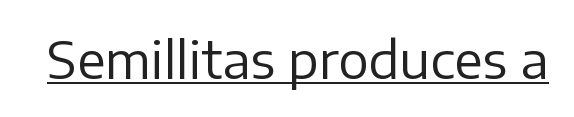
{"serif": "no", "italic": "no", "bold": "no", "weight": "regular", "width": "normal", "stroke_contrast": "low", "x_height": "medium", "monospaced": "no", "underline": "yes", "letter_spacing": "normal", "letter_spacing_em": 0.0, "glyph_px": 51}
